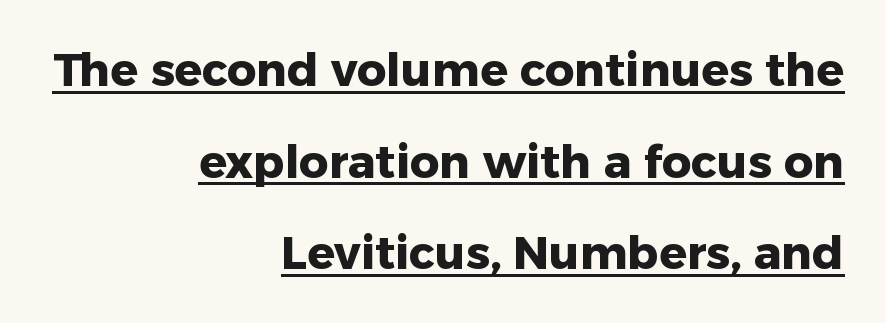
Q: Is the text bold? A: Yes.
Q: Is the text italic (slanted)? A: No, it is upright.
Q: Is the typeface a serif or a sans-serif typeface? A: Sans-serif.
Q: Is the text underlined? A: Yes.
Q: How is the paragraph aligned? A: Right-aligned.
Q: Is the spacing between letters normal or unusually wide? A: Normal.
Q: Is the spacing between lines tight, normal or loose? A: Loose.
Q: Width (condensed, normal, or wide)? A: Normal.
Q: Stroke contrast? A: Low.
Q: x-height? A: Medium.
Q: Monospaced? A: No.
